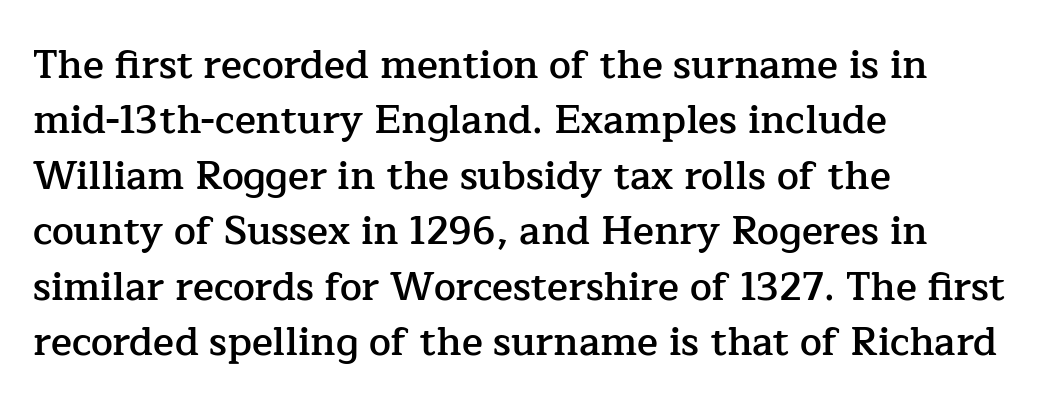
The image shows 39 px semibold serif type, upright; set left-aligned, normal line spacing (1.42x), normal letter spacing, not underlined; low stroke contrast and a medium x-height.
